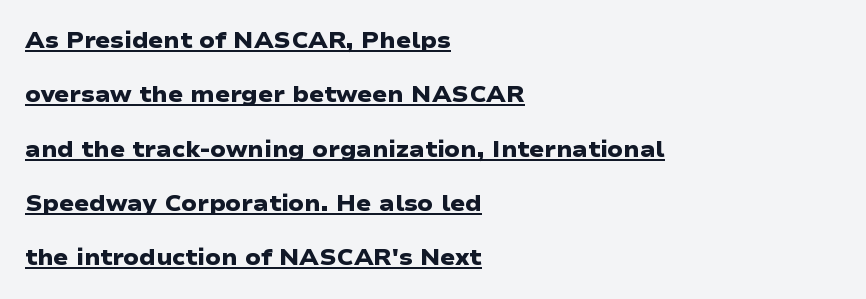
The image shows 22 px bold type; set left-aligned, loose line spacing (2.47x), normal letter spacing, underlined.
